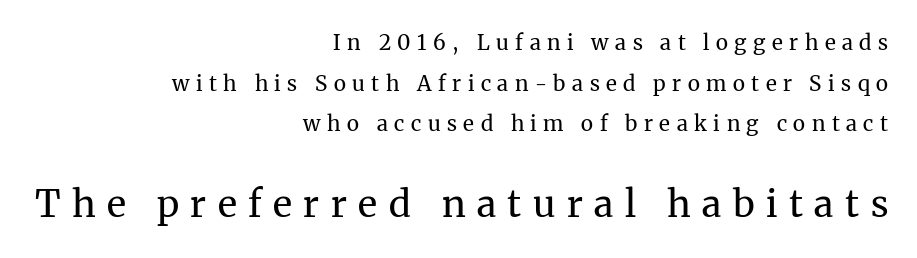
{"serif": "yes", "italic": "no", "bold": "no", "weight": "regular", "width": "normal", "stroke_contrast": "medium", "x_height": "medium", "monospaced": "no", "underline": "no", "align": "right", "line_spacing": "loose", "line_spacing_ratio": 1.93, "letter_spacing": "wide", "letter_spacing_em": 0.31, "larger_block": "second", "size_ratio": 1.76, "glyph_px": 37}
